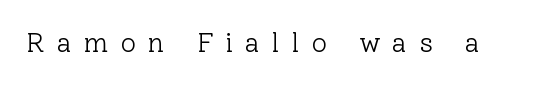
The image shows 27 px text type, upright; set unusually wide letter spacing (+0.46 em), not underlined.
